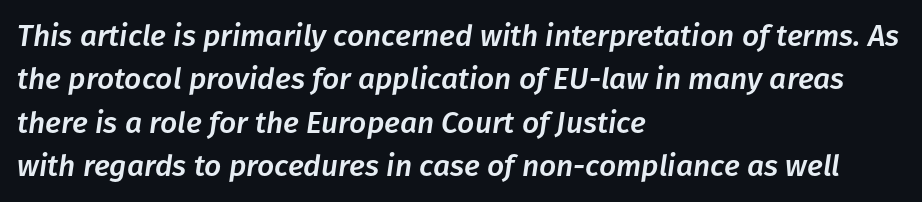
Q: Is the text italic (slanted)? A: Yes, it leans right by about 8 degrees.
Q: Is the text underlined? A: No.
Q: How is the paragraph aligned? A: Left-aligned.
Q: Is the spacing between letters normal or unusually wide? A: Normal.
Q: Is the spacing between lines tight, normal or loose? A: Normal.
Q: Width (condensed, normal, or wide)? A: Normal.
Q: Stroke contrast? A: Low.
Q: x-height? A: Medium.
Q: Monospaced? A: No.
